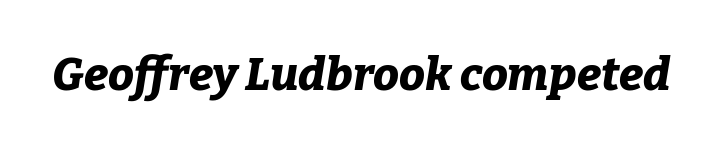
The image shows 46 px bold type, italic (leaning right); set normal letter spacing, not underlined; low stroke contrast and a medium x-height.
